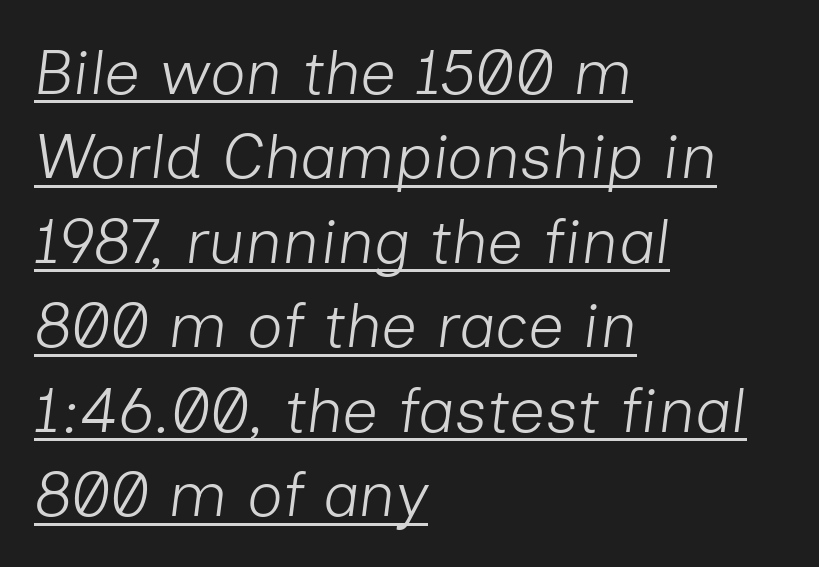
The image shows 63 px light type, italic (leaning right); set left-aligned, normal line spacing (1.34x), normal letter spacing, underlined; low stroke contrast and a medium x-height.
